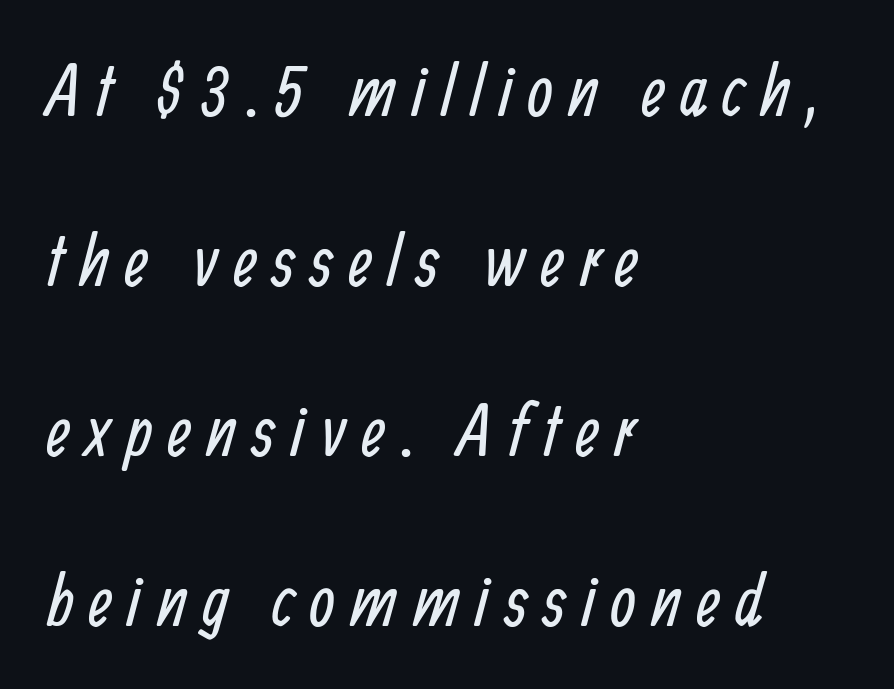
{"serif": "no", "bold": "no", "weight": "regular", "width": "condensed", "stroke_contrast": "low", "x_height": "medium", "monospaced": "no", "underline": "no", "align": "left", "line_spacing": "loose", "line_spacing_ratio": 2.33, "letter_spacing": "wide", "letter_spacing_em": 0.21, "glyph_px": 73}
